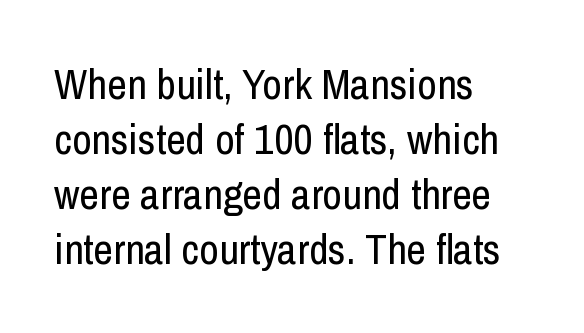
{"serif": "no", "italic": "no", "bold": "no", "weight": "regular", "width": "condensed", "stroke_contrast": "low", "x_height": "medium", "monospaced": "no", "underline": "no", "align": "left", "line_spacing": "normal", "line_spacing_ratio": 1.28, "letter_spacing": "normal", "letter_spacing_em": 0.0, "glyph_px": 43}
